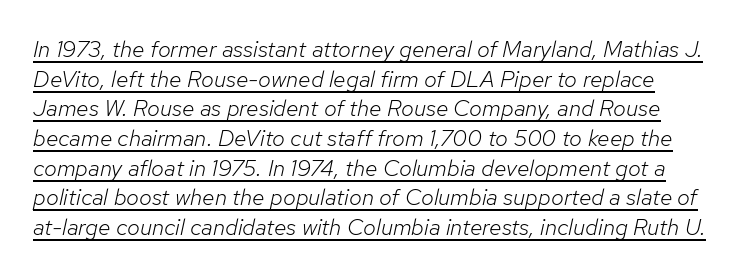
{"italic": "yes", "lean": "right", "slant_degrees": 12, "bold": "no", "underline": "yes", "line_spacing": "normal", "line_spacing_ratio": 1.29, "letter_spacing": "normal", "letter_spacing_em": 0.0, "glyph_px": 23}
